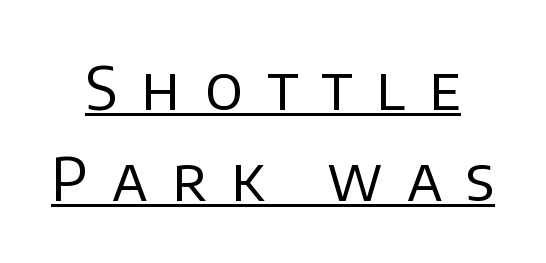
Q: Is the text bold? A: No.
Q: Is the text italic (slanted)? A: No, it is upright.
Q: Is the typeface a serif or a sans-serif typeface? A: Sans-serif.
Q: Is the text underlined? A: Yes.
Q: Is the spacing between letters normal or unusually wide? A: Unusually wide.
Q: Is the spacing between lines tight, normal or loose? A: Normal.
Q: Width (condensed, normal, or wide)? A: Normal.
Q: Stroke contrast? A: Low.
Q: x-height? A: Large.
Q: Monospaced? A: No.
